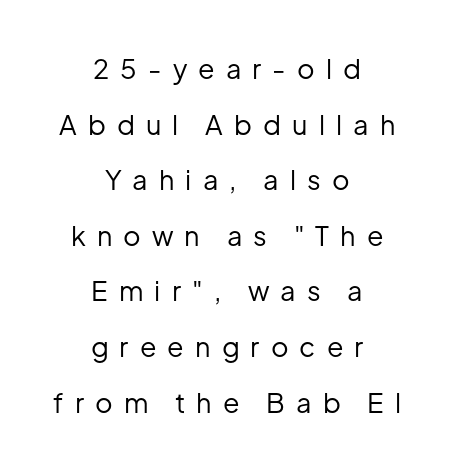
Words float on clear page, feet unadorned. Reading down the column, the eye jumps a long way to each next line. Tall strokes in this sample are plumb rather than angled. The rendering positions every line midway between the sides.
